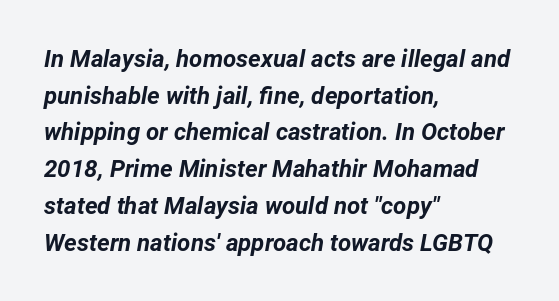
Q: Is the text bold? A: Yes.
Q: Is the text italic (slanted)? A: Yes, it leans right by about 12 degrees.
Q: Is the text underlined? A: No.
Q: How is the paragraph aligned? A: Left-aligned.
Q: Is the spacing between letters normal or unusually wide? A: Normal.
Q: Is the spacing between lines tight, normal or loose? A: Normal.
